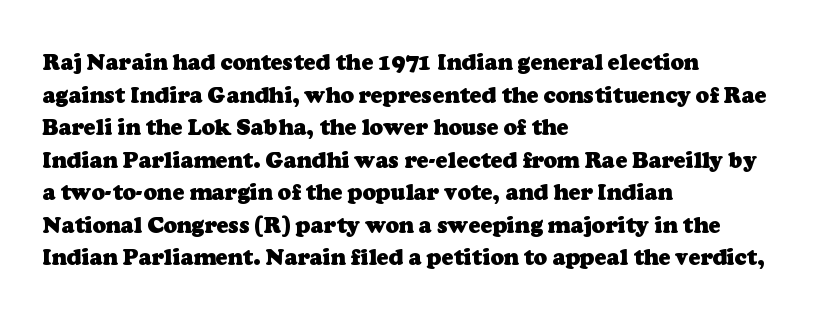
The passage is arranged the way most books set body copy — flush left. Decoration check: the copy has no underline. How would I describe the line gaps? Plain and ordinary. Nothing unusual about the tracking: characters are spaced as the font intends.
